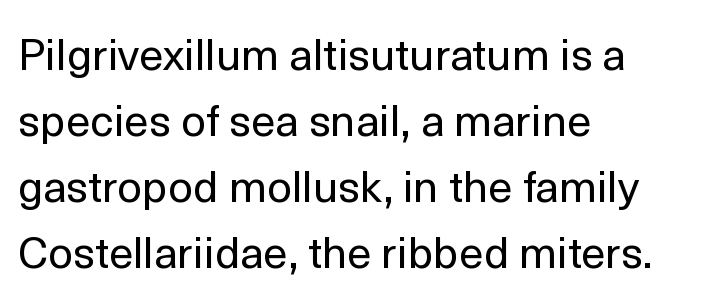
The image shows 44 px regular-weight sans-serif type, upright; set left-aligned, normal line spacing (1.5x), normal letter spacing, not underlined; a medium x-height.
